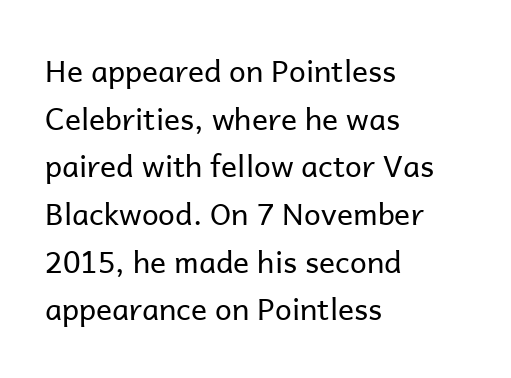
The setting favours the left margin, as ordinary paragraphs usually do. Proportional: the letters do not fall into vertical columns. Italic? Not at all — the glyphs are vertical. You could call the tracking neutral — neither tight nor loose. Weight: regular or lighter. Plain, unruled lines of type.
